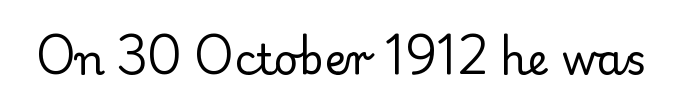
{"serif": "yes", "italic": "no", "bold": "no", "weight": "regular", "width": "normal", "stroke_contrast": "low", "x_height": "small", "monospaced": "no", "underline": "no", "letter_spacing": "normal", "letter_spacing_em": 0.0, "glyph_px": 42}
